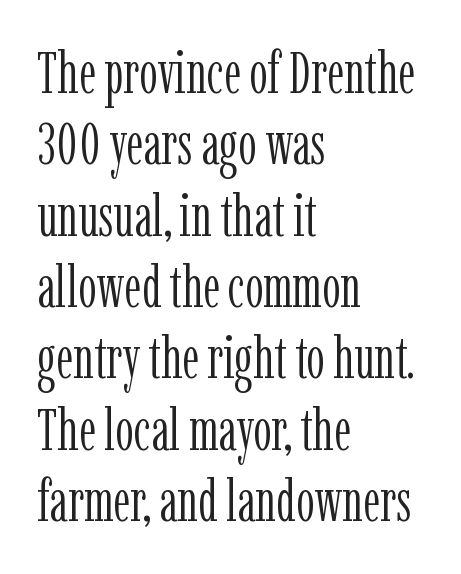
This is roman type, the default non-slanted kind. Old-style or modern, the face here clearly has serifs. These lines are set flush left with a ragged right edge. Looks like regular typesetting: each glyph gets only the width it needs.
